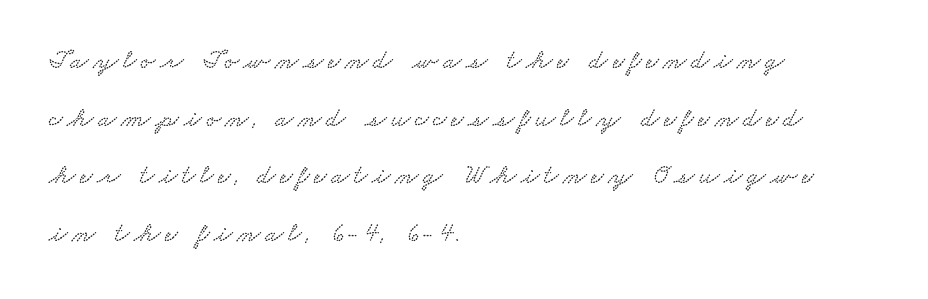
Q: Is the text underlined? A: No.
Q: How is the paragraph aligned? A: Left-aligned.
Q: Is the spacing between lines tight, normal or loose? A: Loose.
